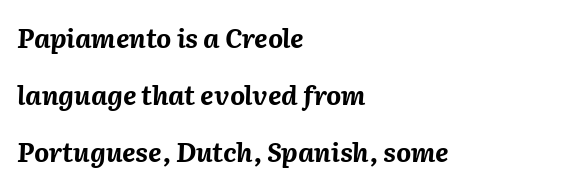
This block would shrink considerably if given ordinary leading; it's expanded now. Look at the stroke-to-counter ratio: heavy, a bold. Notice how the stems are inclined rather than vertical — that's the hallmark of italics. The paragraph has a hard left edge and a soft right edge. Check the space under the baseline: it is left empty. Tracking here is standard; glyphs follow each other at the usual distance.
